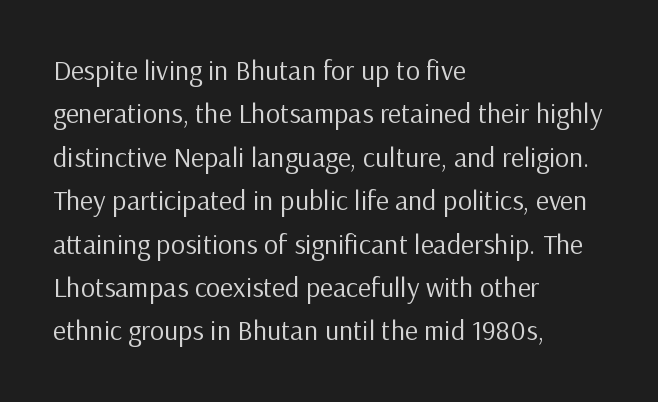
The characters are drawn with everyday or finer stroke widths. Teacher's note: observe the even left margin — that is flush-left alignment. Horizontal bands of white between lines are of average thickness. Unlike italic type, these characters show no tilt at all. Words float on clear page, feet unadorned. These lines are rendered in a variable-pitch font.
